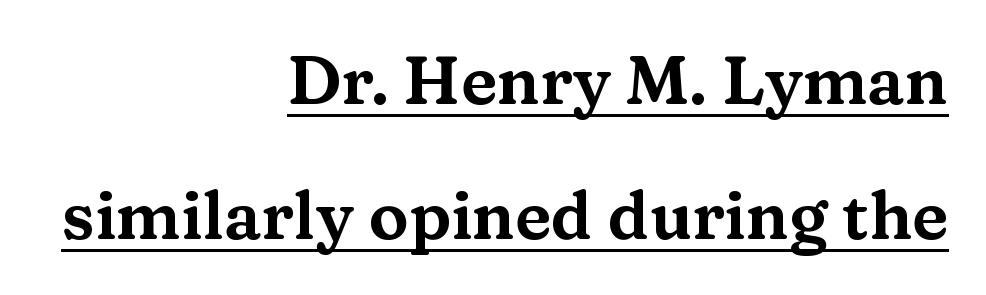
{"serif": "yes", "italic": "no", "width": "wide", "stroke_contrast": "medium", "x_height": "medium", "monospaced": "no", "underline": "yes", "align": "right", "line_spacing": "loose", "line_spacing_ratio": 2.01, "letter_spacing": "normal", "letter_spacing_em": 0.0, "glyph_px": 67}
